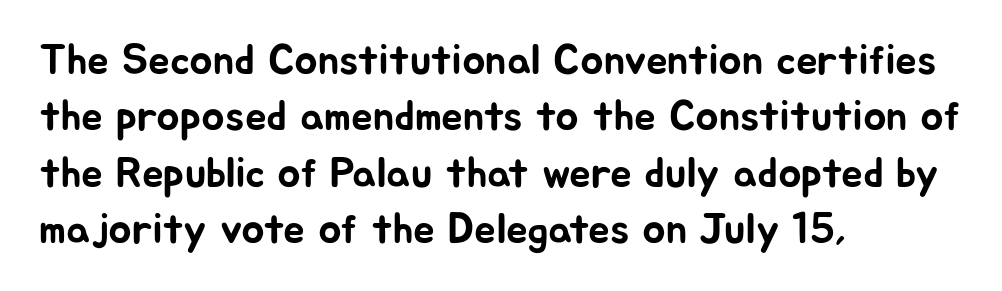
{"serif": "no", "italic": "no", "width": "normal", "stroke_contrast": "low", "x_height": "medium", "monospaced": "no", "underline": "no", "align": "left", "line_spacing": "normal", "line_spacing_ratio": 1.31, "letter_spacing": "normal", "letter_spacing_em": 0.0, "glyph_px": 43}
